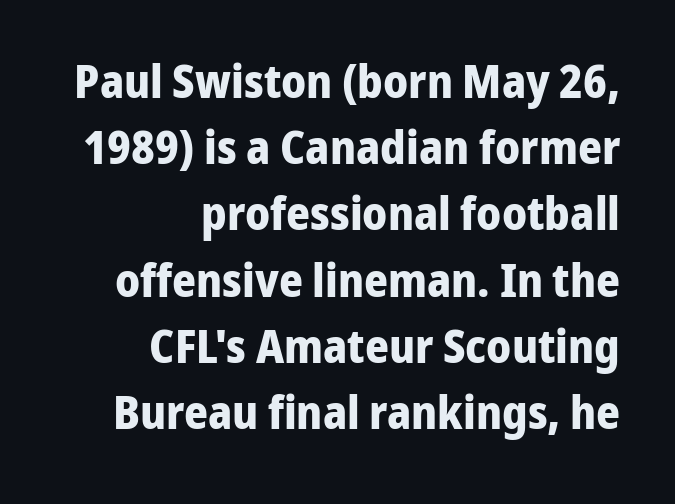
{"serif": "no", "italic": "no", "bold": "yes", "weight": "bold", "width": "normal", "stroke_contrast": "low", "x_height": "medium", "monospaced": "no", "underline": "no", "align": "right", "line_spacing": "normal", "line_spacing_ratio": 1.44, "letter_spacing": "normal", "letter_spacing_em": 0.0, "glyph_px": 46}
